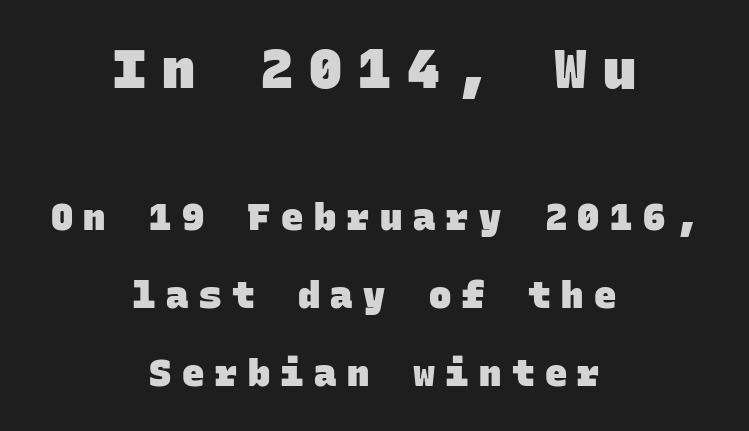
The image shows 55 px heavy sans-serif type, monospaced; set centered, loose line spacing (2.1x), unusually wide letter spacing (+0.29 em), not underlined; the first (top) block is 1.49x larger; low stroke contrast and a large x-height.
